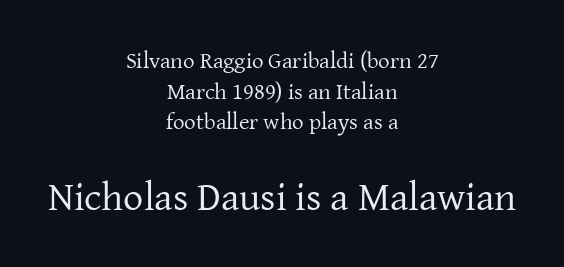
The image shows 40 px regular-weight serif type, upright; set centered, normal line spacing (1.33x), normal letter spacing, not underlined; the second (bottom) block is 1.74x larger; low stroke contrast and a medium x-height.
